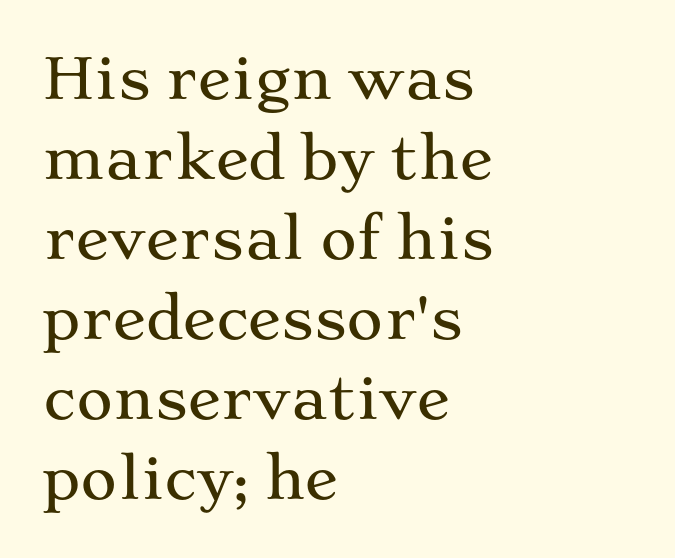
The image shows 56 px wide serif type, upright; set left-aligned, normal line spacing (1.43x), normal letter spacing, not underlined; medium stroke contrast and a medium x-height.
